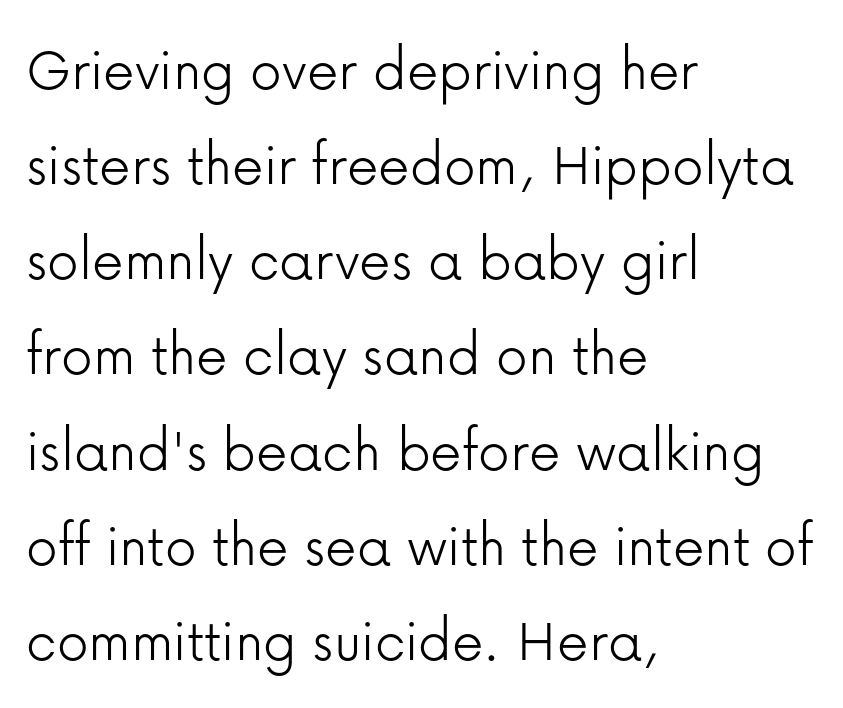
{"serif": "no", "italic": "no", "bold": "no", "weight": "light", "width": "normal", "stroke_contrast": "low", "x_height": "medium", "monospaced": "no", "underline": "no", "align": "left", "line_spacing": "normal", "line_spacing_ratio": 1.51, "letter_spacing": "normal", "letter_spacing_em": 0.0, "glyph_px": 63}
